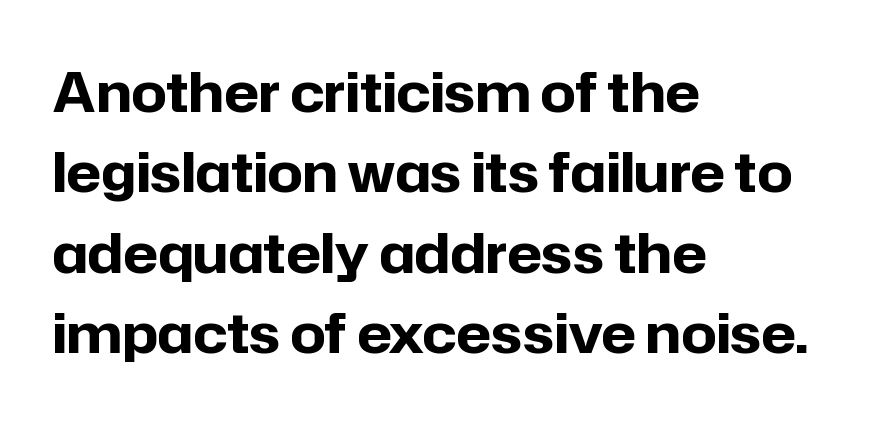
The image shows 55 px bold sans-serif type, upright; set left-aligned, normal line spacing (1.46x), normal letter spacing, not underlined; low stroke contrast and a medium x-height.
